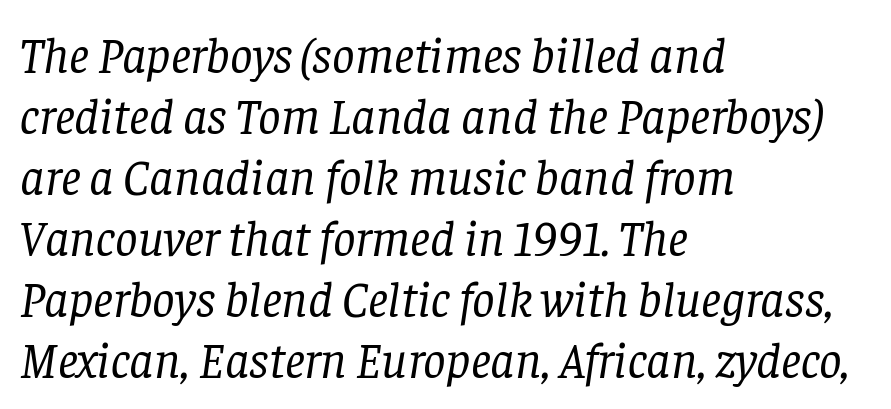
The specimen omits any rule beneath the text block's lines. Typographically, this falls in the serif category. Note the varied advance widths — an 'i' is clearly narrower than an 'm'. How are the letters spaced? Ordinarily, with no added tracking. Slanted lettering throughout.
